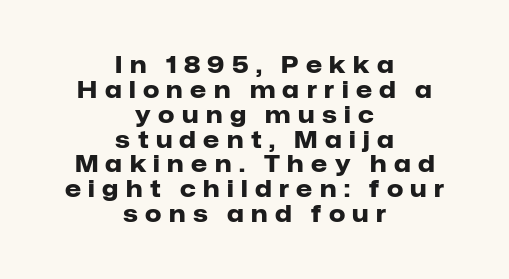
{"italic": "no", "bold": "yes", "underline": "no", "align": "center", "line_spacing": "tight", "line_spacing_ratio": 1.08, "letter_spacing": "wide", "letter_spacing_em": 0.32, "glyph_px": 23}
